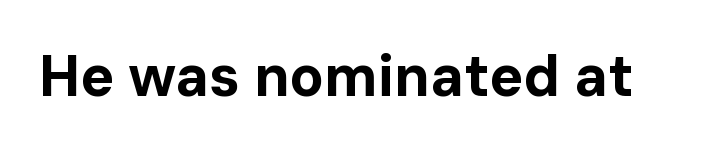
The image shows 57 px bold sans-serif type, upright; set normal letter spacing, not underlined; low stroke contrast and a medium x-height.
